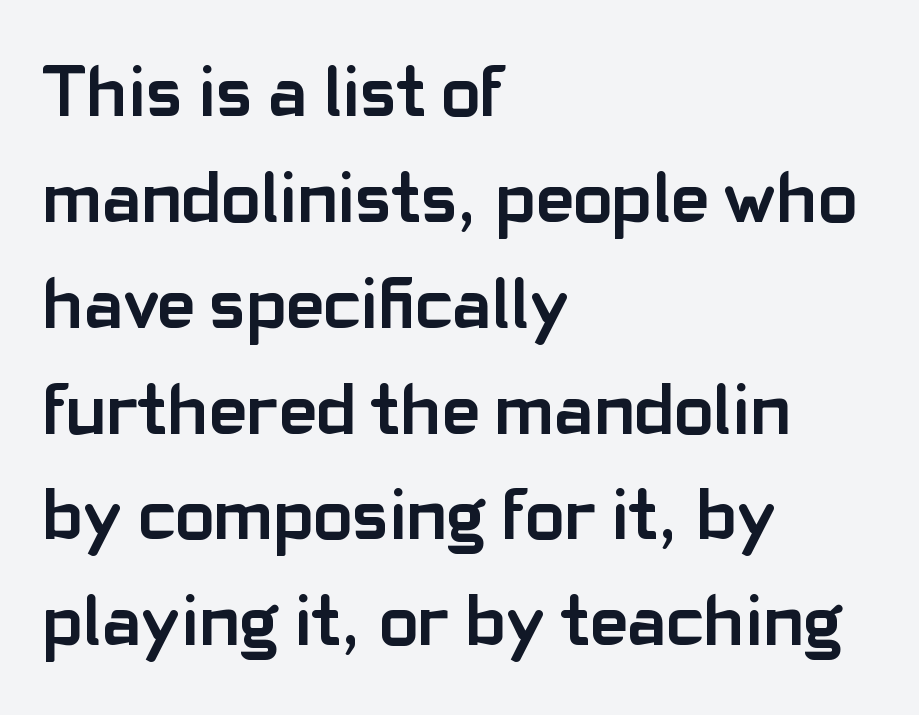
The image shows 73 px semibold sans-serif type, upright; set left-aligned, normal line spacing (1.45x), normal letter spacing, not underlined; low stroke contrast and a medium x-height.
